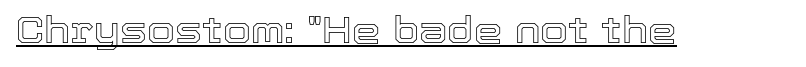
The image shows 36 px text type, upright; set normal letter spacing, underlined; a medium x-height.
